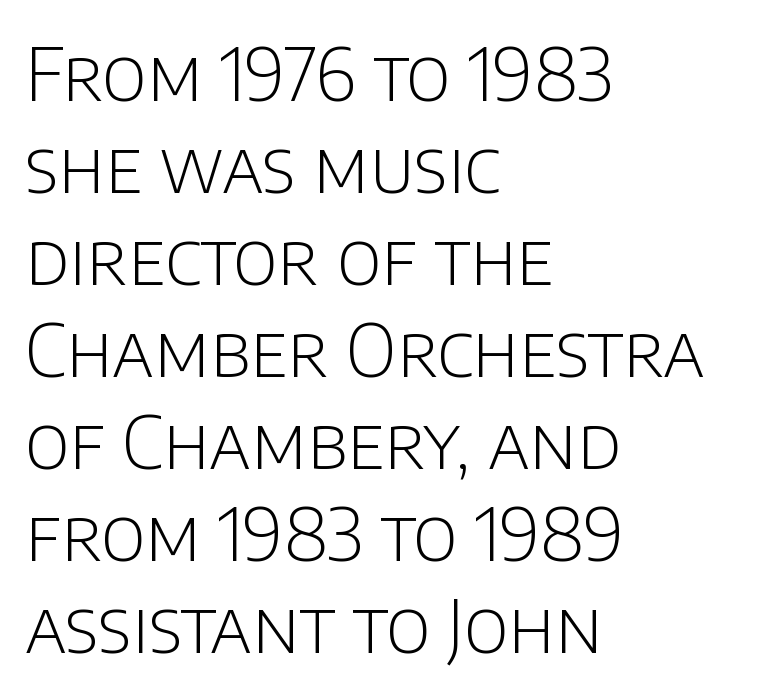
Q: Is the text bold? A: No.
Q: Is the text italic (slanted)? A: No, it is upright.
Q: Is the typeface a serif or a sans-serif typeface? A: Sans-serif.
Q: Is the text underlined? A: No.
Q: How is the paragraph aligned? A: Left-aligned.
Q: Is the spacing between letters normal or unusually wide? A: Normal.
Q: Is the spacing between lines tight, normal or loose? A: Normal.
Q: Width (condensed, normal, or wide)? A: Normal.
Q: Stroke contrast? A: Low.
Q: x-height? A: Large.
Q: Monospaced? A: No.
